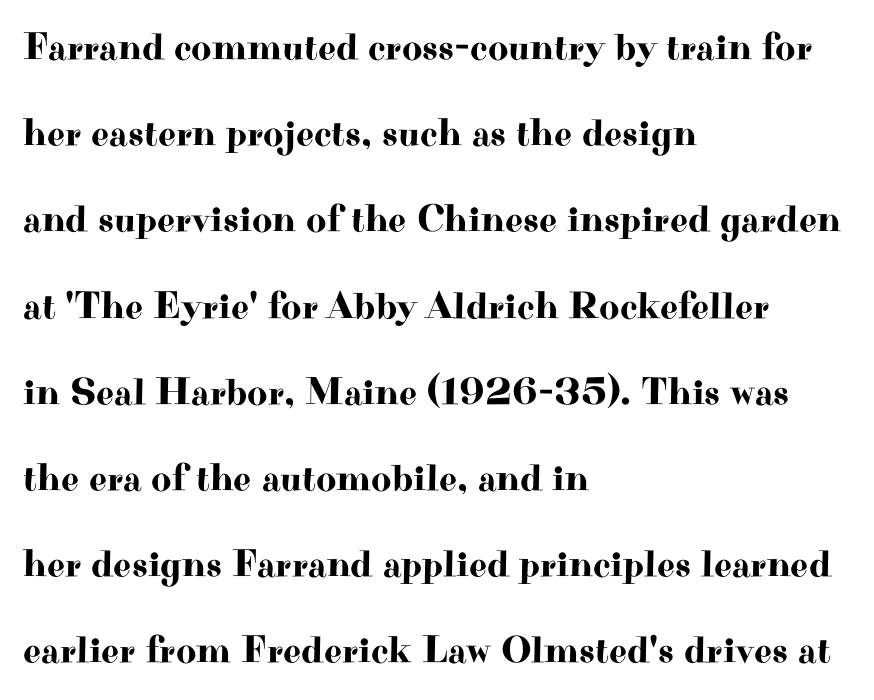
The image shows 39 px wide serif type, upright; set left-aligned, loose line spacing (2.21x), normal letter spacing, not underlined; high stroke contrast and a small x-height.
